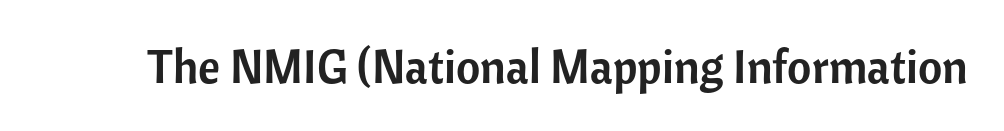
Each letter keeps its own natural width here, so spacing adapts to shape. A typesetter would label this face a sans. Bare-footed words on every line. The passage shown has conventional tracking throughout.
